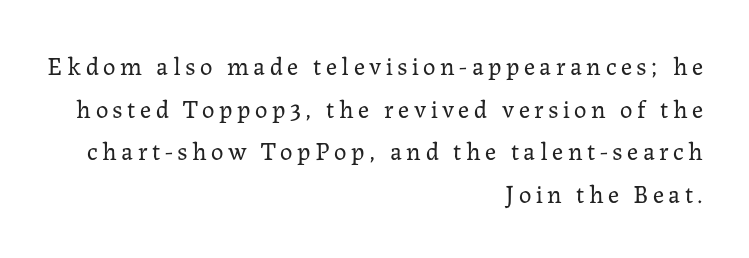
Q: Is the text bold? A: No.
Q: Is the text italic (slanted)? A: No, it is upright.
Q: Is the text underlined? A: No.
Q: How is the paragraph aligned? A: Right-aligned.
